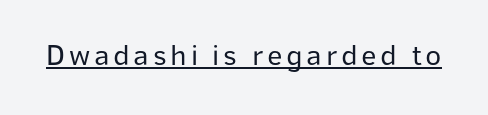
The letters stand upright; this is a roman face. Typographically, this falls in the sans-serif category. Honestly, the underline is the first thing you notice here. Spacing verdict: proportional, widths tailored to each character. Bold? No — there's no thickening of the strokes.
